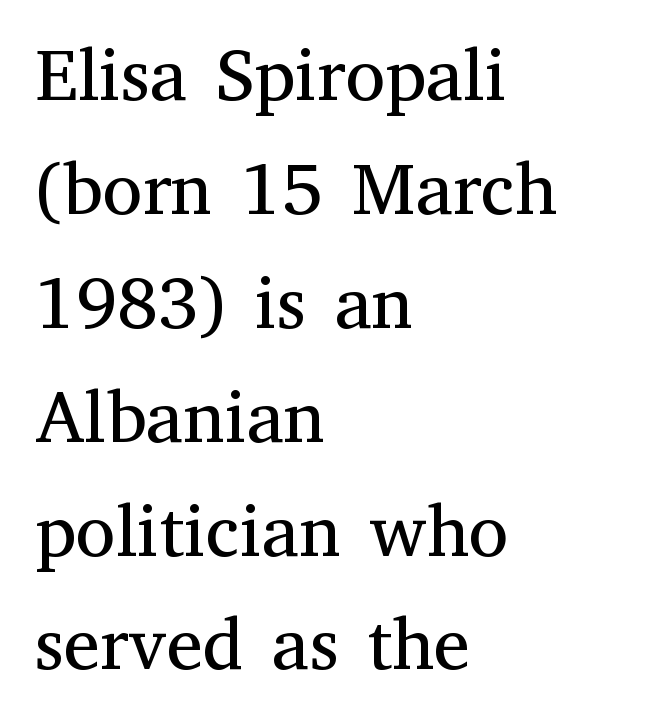
Q: Is the text bold? A: No.
Q: Is the text italic (slanted)? A: No, it is upright.
Q: Is the typeface a serif or a sans-serif typeface? A: Serif.
Q: Is the text underlined? A: No.
Q: How is the paragraph aligned? A: Left-aligned.
Q: Is the spacing between letters normal or unusually wide? A: Normal.
Q: Is the spacing between lines tight, normal or loose? A: Normal.
Q: Width (condensed, normal, or wide)? A: Normal.
Q: Stroke contrast? A: Medium.
Q: x-height? A: Medium.
Q: Monospaced? A: No.
